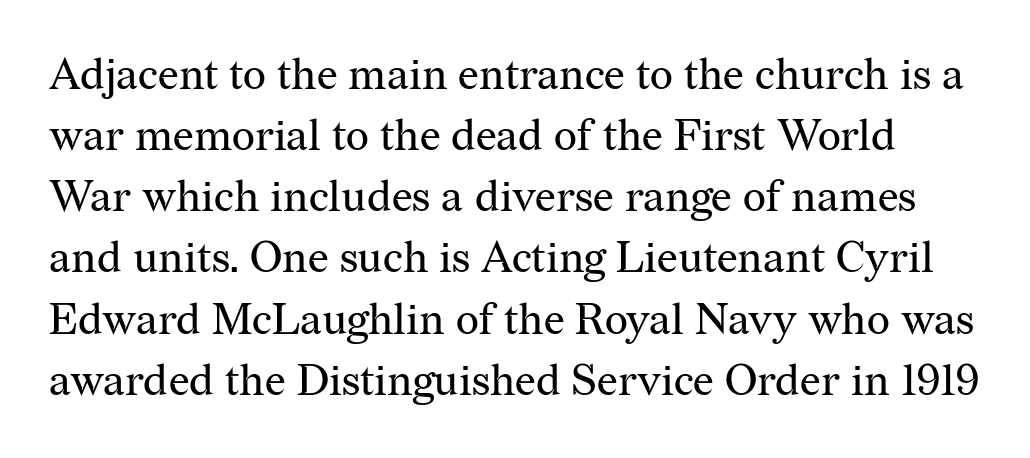
The image shows 44 px regular-weight serif type, upright; set normal line spacing (1.39x), normal letter spacing, not underlined; medium stroke contrast and a medium x-height.
